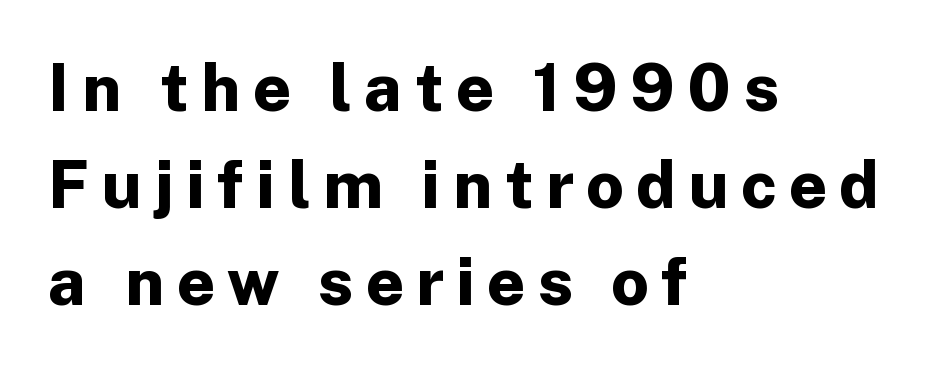
Do the letters lean? They stand straight. Honestly, the row spacing looks completely unremarkable. The strip under each line holds only bare page. Reading down the block, your eye returns to a fixed left position each line. You'd pick this weight for a headline — it's a proper bold. Looks like regular typesetting: each glyph gets only the width it needs.
